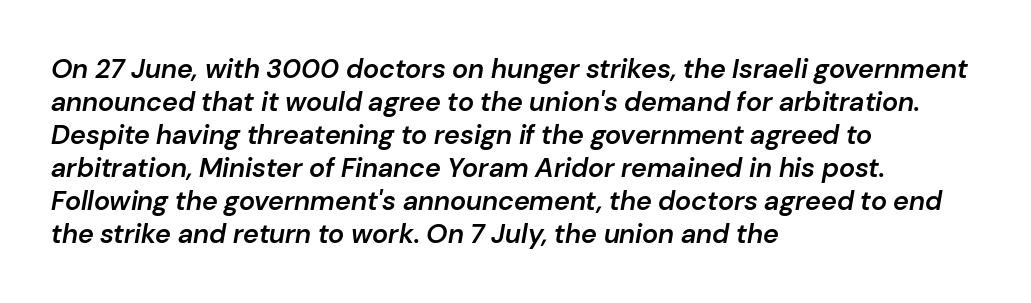
Anything drawn beneath the words? Only blank space. The whole block is typeset with a tilt. Where is the straight margin? On the left. A fair bit of extra ink — the face is semibold, not bold.
